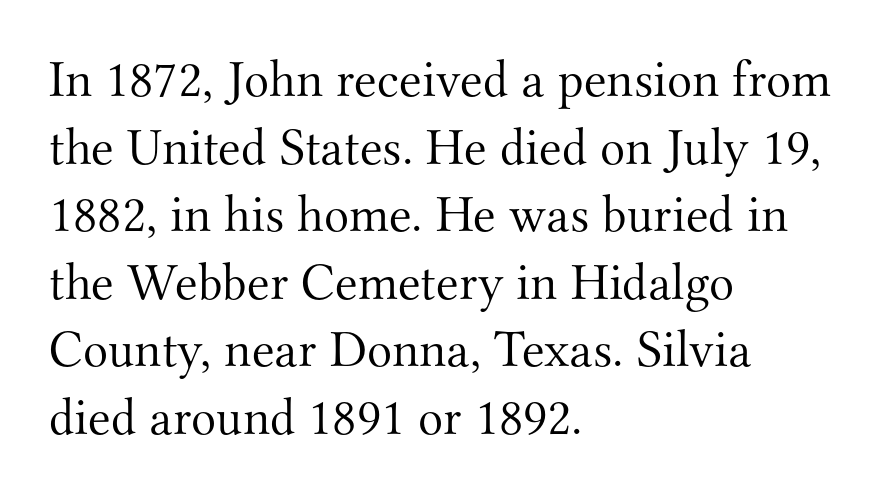
Q: Is the text bold? A: No.
Q: Is the text italic (slanted)? A: No, it is upright.
Q: Is the typeface a serif or a sans-serif typeface? A: Serif.
Q: Is the text underlined? A: No.
Q: How is the paragraph aligned? A: Left-aligned.
Q: Is the spacing between letters normal or unusually wide? A: Normal.
Q: Is the spacing between lines tight, normal or loose? A: Normal.
Q: Width (condensed, normal, or wide)? A: Normal.
Q: Stroke contrast? A: Medium.
Q: x-height? A: Small.
Q: Monospaced? A: No.
